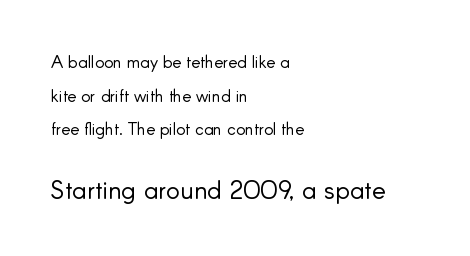
Q: Is the text bold? A: No.
Q: Is the text italic (slanted)? A: No, it is upright.
Q: Is the text underlined? A: No.
Q: How is the paragraph aligned? A: Left-aligned.
Q: Is the spacing between letters normal or unusually wide? A: Normal.
Q: Is the spacing between lines tight, normal or loose? A: Loose.
Q: Which block of text is set in a larger size, the first (top) or the second (bottom)? A: The second (bottom) one.
